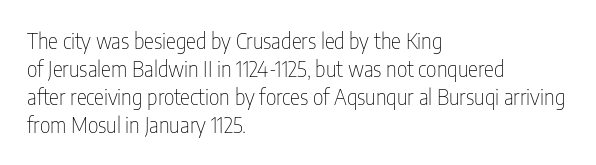
The paragraph has a hard left edge and a soft right edge. Rows of type keep a routine distance in the vertical direction. The letters sit at their default tracking, neither squeezed nor spread. Posture: vertical.
